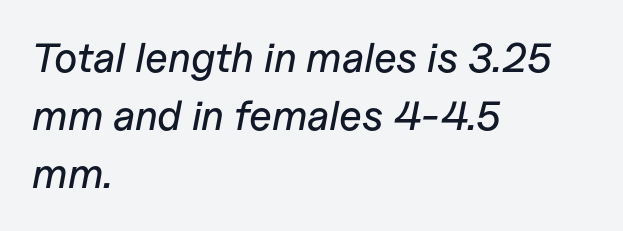
The image shows 41 px text type, italic (leaning right); set left-aligned, normal line spacing (1.42x), normal letter spacing, not underlined; low stroke contrast and a medium x-height.
